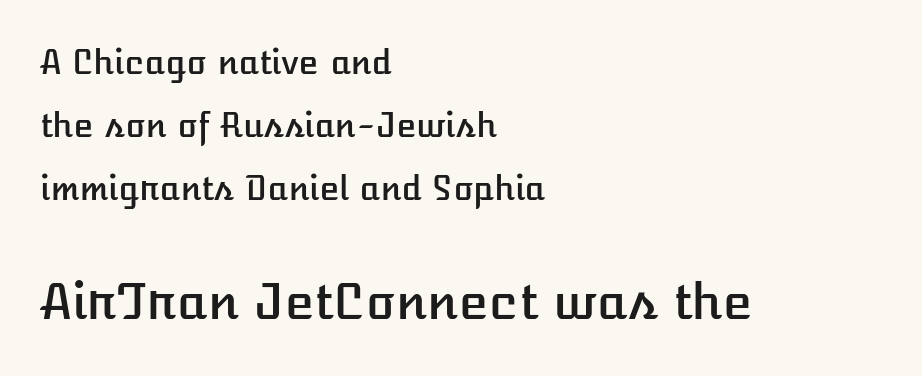
The image shows 49 px text type, upright; set left-aligned, loose line spacing (1.91x), normal letter spacing, not underlined; the second (bottom) block is 1.48x larger; low stroke contrast and a medium x-height.
